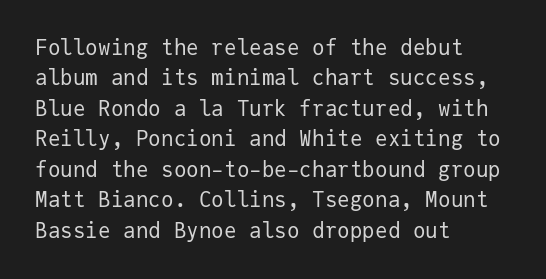
The image shows 21 px text type, upright; set left-aligned, normal line spacing (1.45x), normal letter spacing, not underlined.
